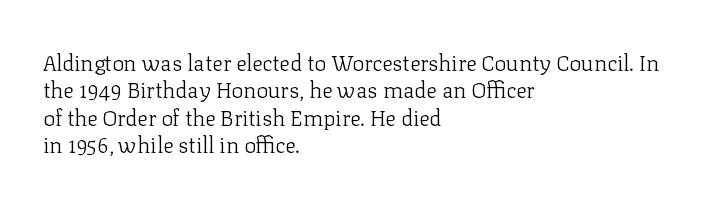
The image shows 22 px text type, upright; set left-aligned, line spacing 1.24x, normal letter spacing, not underlined.
